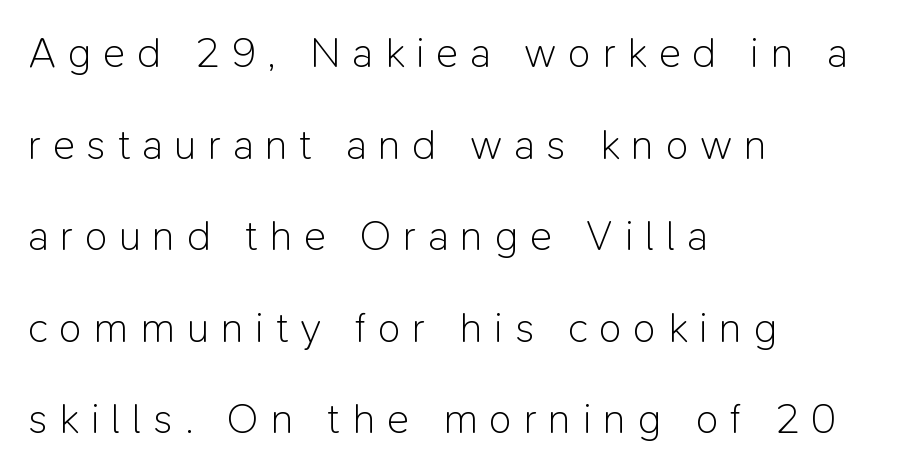
Q: Is the text bold? A: No.
Q: Is the text italic (slanted)? A: No, it is upright.
Q: Is the typeface a serif or a sans-serif typeface? A: Sans-serif.
Q: Is the text underlined? A: No.
Q: How is the paragraph aligned? A: Left-aligned.
Q: Is the spacing between letters normal or unusually wide? A: Unusually wide.
Q: Is the spacing between lines tight, normal or loose? A: Loose.
Q: Width (condensed, normal, or wide)? A: Normal.
Q: Stroke contrast? A: Low.
Q: x-height? A: Medium.
Q: Monospaced? A: No.
